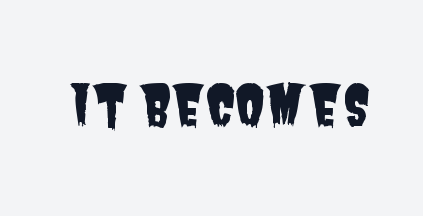
Q: Is the typeface a serif or a sans-serif typeface? A: Sans-serif.
Q: Is the text underlined? A: No.
Q: Is the spacing between letters normal or unusually wide? A: Normal.
Q: Width (condensed, normal, or wide)? A: Condensed.
Q: Stroke contrast? A: Low.
Q: x-height? A: Large.
Q: Monospaced? A: No.
